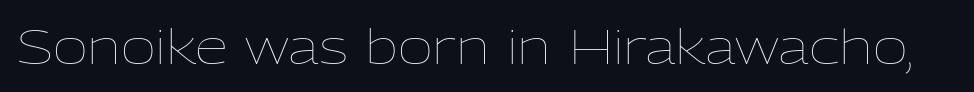
Inter-character spacing is left at the font's built-in metrics. Descenders are the only things crossing below the line. Every stem runs plumb, perpendicular to the baseline. The font sits on the lighter half of the weight spectrum, regular included.
